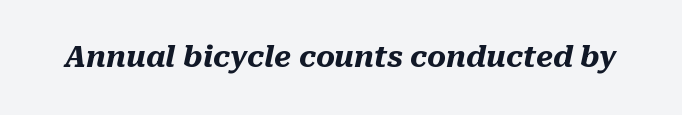
{"italic": "yes", "lean": "right", "slant_degrees": 10, "bold": "yes", "weight": "heavy", "width": "normal", "stroke_contrast": "medium", "x_height": "medium", "monospaced": "no", "underline": "no", "letter_spacing": "normal", "letter_spacing_em": 0.0, "glyph_px": 29}
